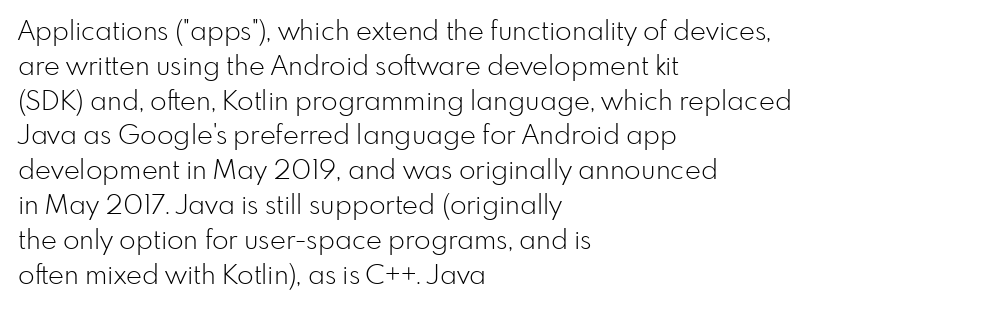
This sample keeps an unexceptional amount of space between lines. Characters remain perfectly vertical along every line. The gap between lines stays unmarked. Is this a heavy cut? Hardly; it is regular or lighter.
